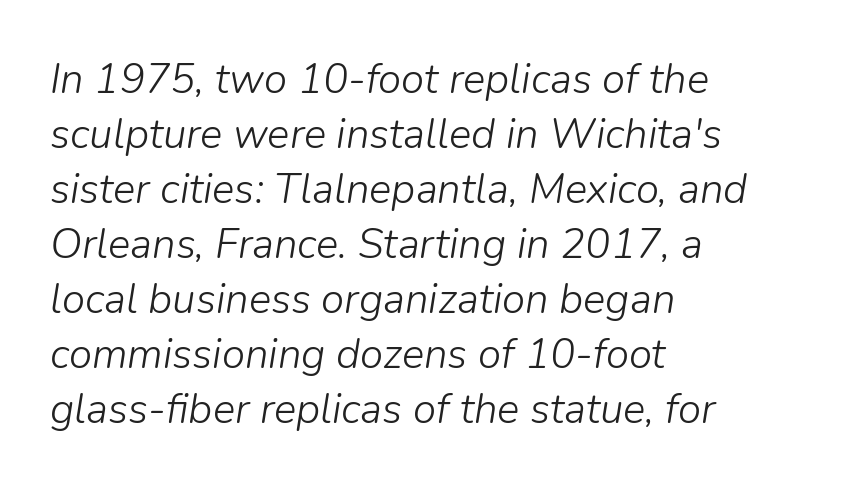
No letter is thick-stroked: the sample isn't bold. Notice how the stems are inclined rather than vertical — that's the hallmark of italics. Casual observation: everything's shoved over to the left. Summary of vertical rhythm: regular, with standard interline spacing. Beneath every word, the page is bare.
